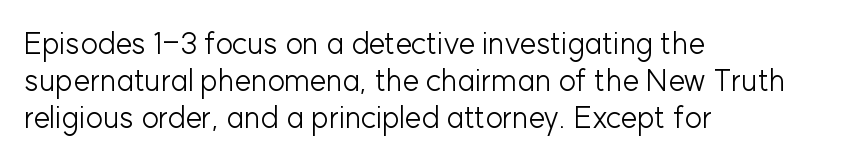
The image shows 30 px light sans-serif type, upright; set left-aligned, line spacing 1.23x, normal letter spacing, not underlined; low stroke contrast and a medium x-height.
